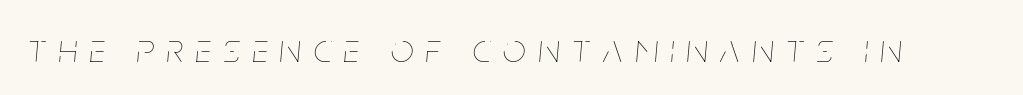
{"italic": "yes", "lean": "right", "slant_degrees": 5, "bold": "no", "weight": "thin", "width": "condensed", "stroke_contrast": "low", "x_height": "large", "monospaced": "no", "underline": "no", "letter_spacing": "wide", "letter_spacing_em": 0.32, "glyph_px": 40}
